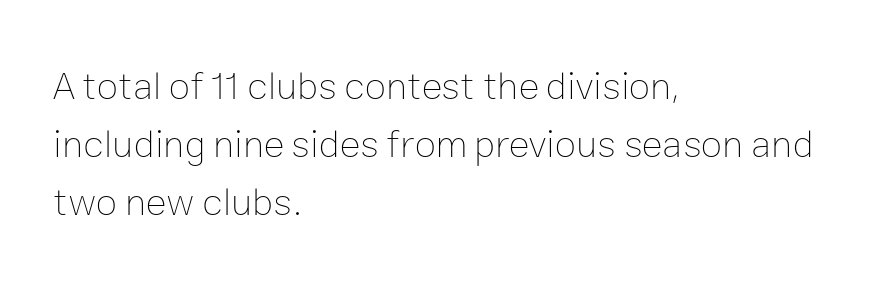
Q: Is the text bold? A: No.
Q: Is the text italic (slanted)? A: No, it is upright.
Q: Is the text underlined? A: No.
Q: How is the paragraph aligned? A: Left-aligned.
Q: Is the spacing between letters normal or unusually wide? A: Normal.
Q: Is the spacing between lines tight, normal or loose? A: Normal.
Q: Width (condensed, normal, or wide)? A: Normal.
Q: Stroke contrast? A: Low.
Q: x-height? A: Medium.
Q: Monospaced? A: No.
